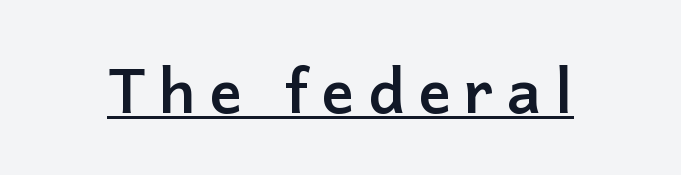
The image shows 61 px semibold sans-serif type, upright; set unusually wide letter spacing (+0.22 em), underlined; low stroke contrast and a medium x-height.
